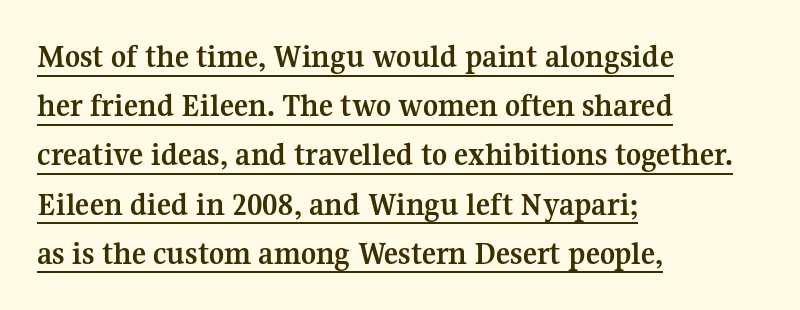
Q: Is the text bold? A: Yes.
Q: Is the text italic (slanted)? A: No, it is upright.
Q: Is the typeface a serif or a sans-serif typeface? A: Serif.
Q: Is the text underlined? A: Yes.
Q: How is the paragraph aligned? A: Left-aligned.
Q: Is the spacing between letters normal or unusually wide? A: Normal.
Q: Is the spacing between lines tight, normal or loose? A: Normal.
Q: Width (condensed, normal, or wide)? A: Normal.
Q: Stroke contrast? A: Medium.
Q: x-height? A: Medium.
Q: Monospaced? A: No.
